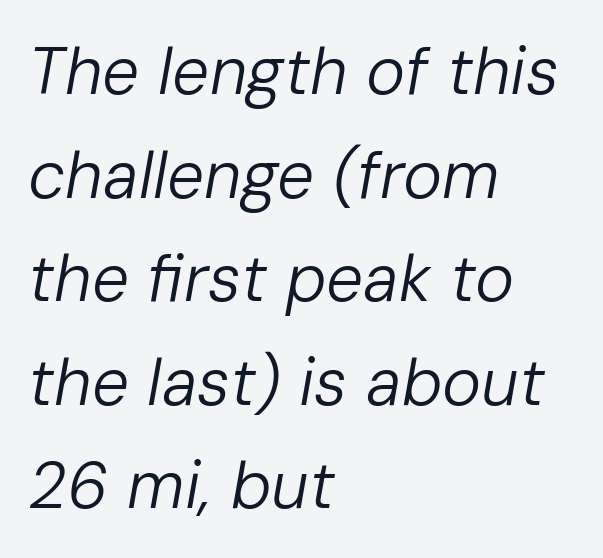
The specimen reads as italic at a glance. Quick note: underline off. Vertically, the passage feels balanced, rows spaced as you'd expect. Stroke mass is kept to a normal reading level or below. All the whitespace from short lines collects on the right. This rendering leaves character spacing at its baseline value.
